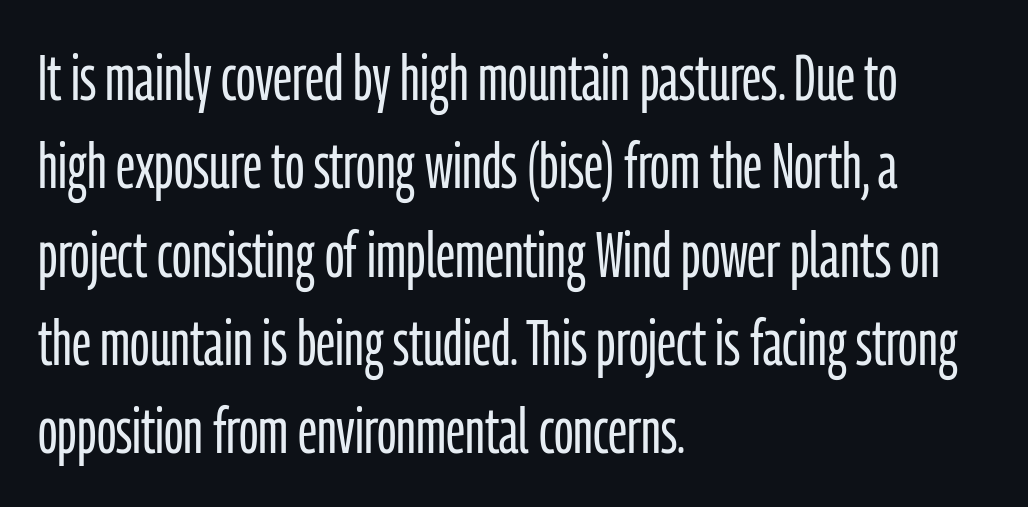
Q: Is the text bold? A: No.
Q: Is the text italic (slanted)? A: No, it is upright.
Q: Is the typeface a serif or a sans-serif typeface? A: Sans-serif.
Q: Is the text underlined? A: No.
Q: How is the paragraph aligned? A: Left-aligned.
Q: Is the spacing between letters normal or unusually wide? A: Normal.
Q: Is the spacing between lines tight, normal or loose? A: Normal.
Q: Width (condensed, normal, or wide)? A: Condensed.
Q: Stroke contrast? A: Low.
Q: x-height? A: Medium.
Q: Monospaced? A: No.
